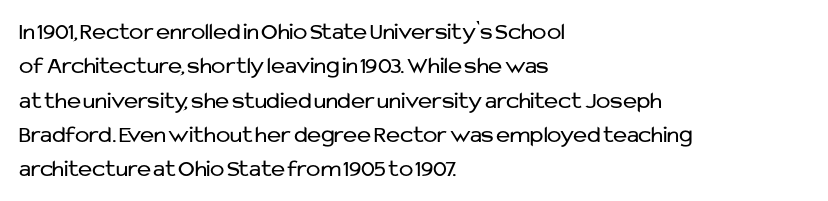
{"italic": "no", "bold": "no", "underline": "no", "align": "left", "line_spacing": "normal", "line_spacing_ratio": 1.43, "letter_spacing": "normal", "letter_spacing_em": 0.0, "glyph_px": 24}
